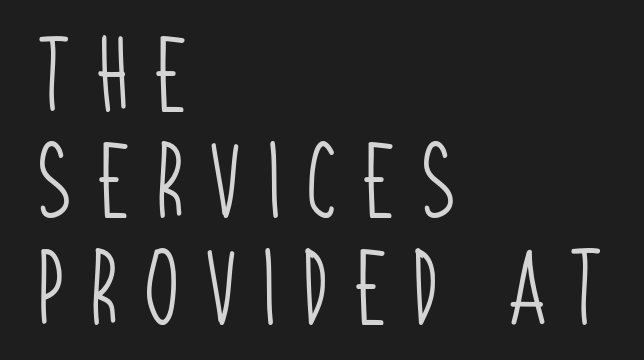
{"serif": "no", "bold": "no", "weight": "light", "width": "condensed", "stroke_contrast": "low", "x_height": "large", "monospaced": "no", "underline": "no", "align": "left", "line_spacing": "normal", "line_spacing_ratio": 1.42, "letter_spacing": "wide", "letter_spacing_em": 0.31, "glyph_px": 75}
